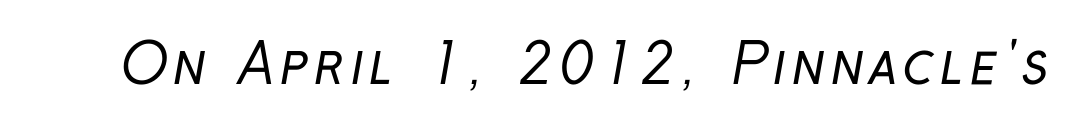
{"serif": "no", "bold": "no", "weight": "regular", "width": "condensed", "stroke_contrast": "low", "x_height": "medium", "monospaced": "no", "underline": "no", "glyph_px": 55}
